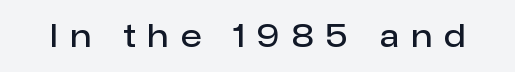
The image shows 31 px semibold sans-serif type, upright; set unusually wide letter spacing (+0.4 em), not underlined; low stroke contrast and a medium x-height.
